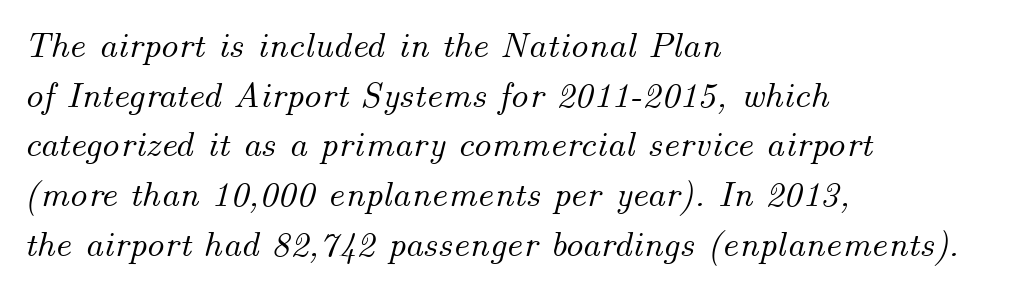
{"italic": "yes", "lean": "right", "slant_degrees": 14, "width": "normal", "stroke_contrast": "medium", "x_height": "small", "monospaced": "no", "underline": "no", "align": "left", "line_spacing": "normal", "line_spacing_ratio": 1.38, "letter_spacing": "normal", "letter_spacing_em": 0.0, "glyph_px": 36}
